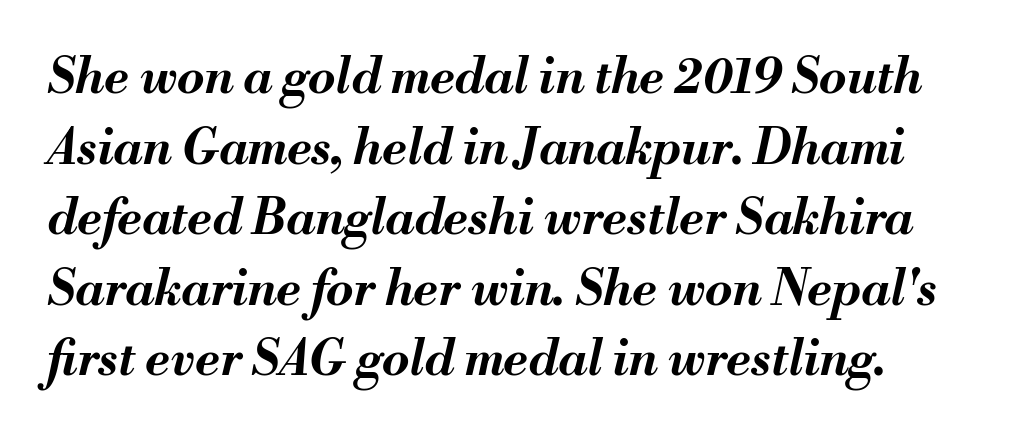
Nothing unusual about the tracking: characters are spaced as the font intends. The characters look thick and weighty, a clear bold. One-word summary of the alignment: left. Looks like regular typesetting: each glyph gets only the width it needs. The line-height multiplier appears to be the usual default. Check the space under the baseline: it is left empty.
